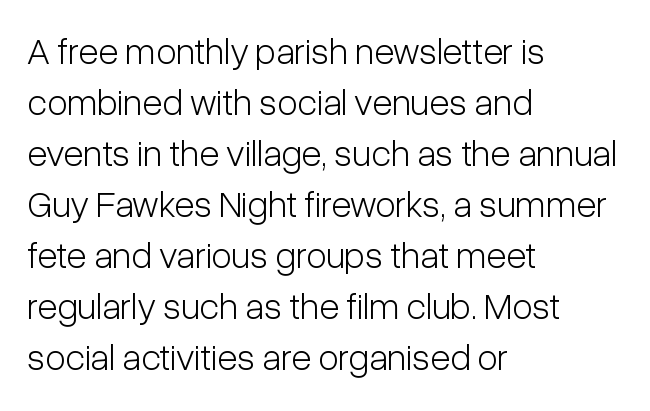
The image shows 37 px light, condensed sans-serif type, upright; set left-aligned, normal line spacing (1.38x), normal letter spacing, not underlined; low stroke contrast and a medium x-height.
